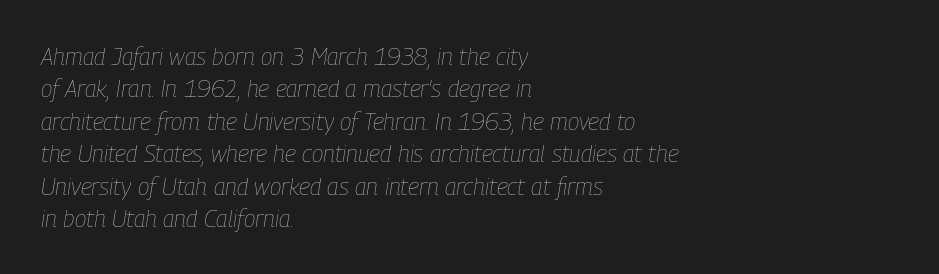
{"italic": "yes", "lean": "right", "slant_degrees": 9, "bold": "no", "underline": "no", "align": "left", "line_spacing": "normal", "line_spacing_ratio": 1.35, "letter_spacing": "normal", "letter_spacing_em": 0.0, "glyph_px": 24}
